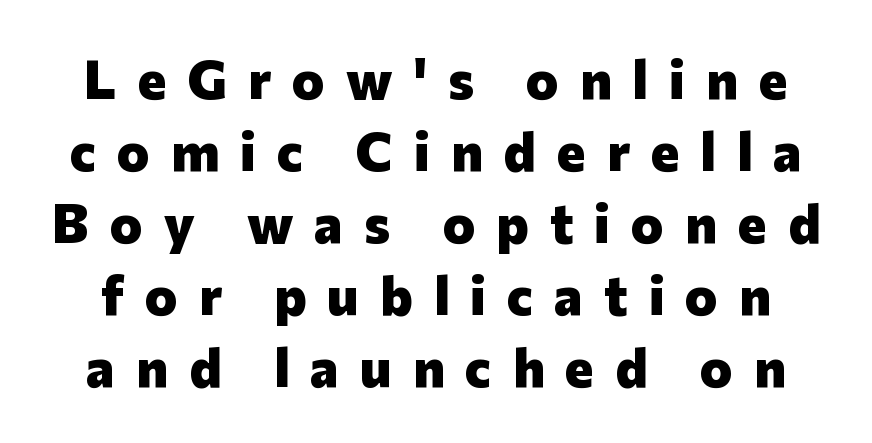
What's the leading like? Ordinary, nothing unusual. Just letters on the line, the space beneath them empty. The passage shown is typeset with a sans-serif family. Every character sits straight up, as roman type does.
